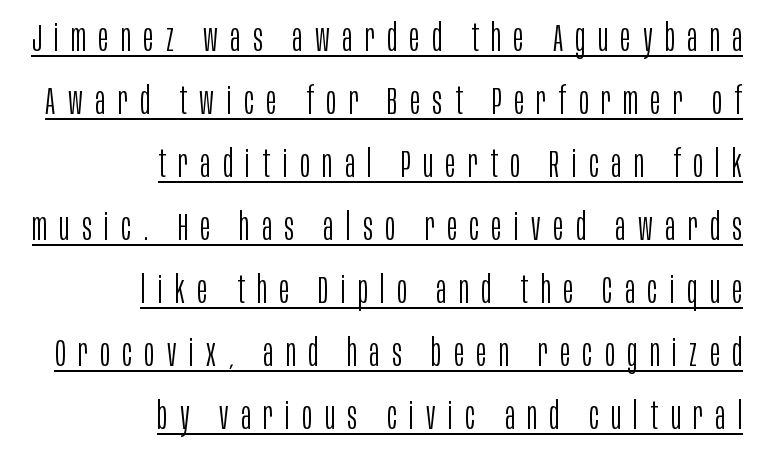
{"serif": "no", "italic": "no", "bold": "no", "weight": "light", "width": "condensed", "stroke_contrast": "low", "x_height": "large", "monospaced": "no", "underline": "yes", "align": "right", "line_spacing": "normal", "line_spacing_ratio": 1.66, "letter_spacing": "wide", "letter_spacing_em": 0.33, "glyph_px": 38}
